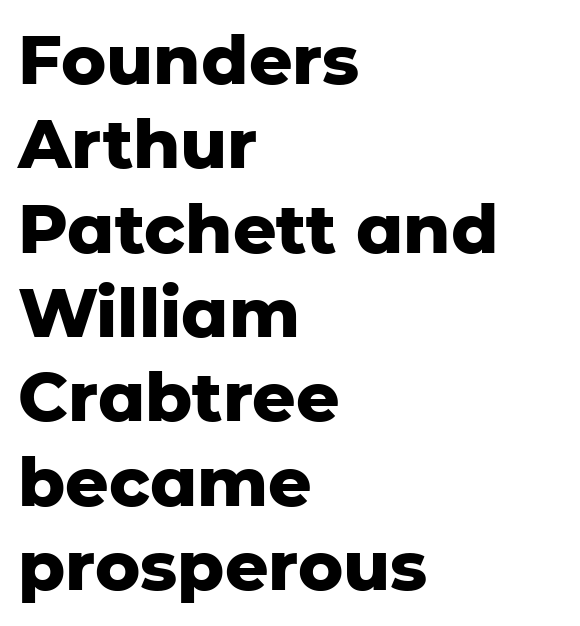
Q: Is the text bold? A: Yes.
Q: Is the text italic (slanted)? A: No, it is upright.
Q: Is the typeface a serif or a sans-serif typeface? A: Sans-serif.
Q: Is the text underlined? A: No.
Q: How is the paragraph aligned? A: Left-aligned.
Q: Is the spacing between letters normal or unusually wide? A: Normal.
Q: Width (condensed, normal, or wide)? A: Normal.
Q: Stroke contrast? A: Low.
Q: x-height? A: Medium.
Q: Monospaced? A: No.
